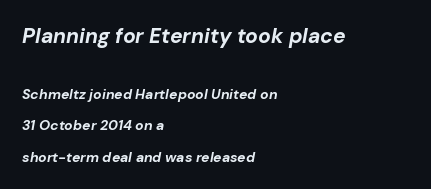
The image shows 21 px bold type, italic (leaning right); set left-aligned, loose line spacing (2.22x), normal letter spacing, not underlined; the first (top) block is 1.5x larger.
